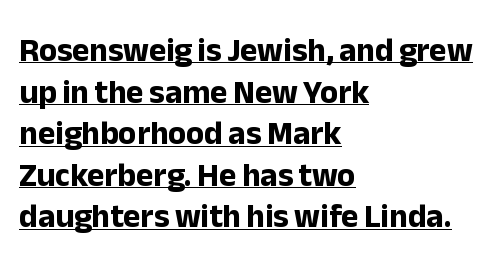
Posture: upright roman. Do the characters align in a grid? No, the font is proportional. Is this a sans? Yes — the strokes have no serifs. Line beginnings align vertically; line endings do not.
